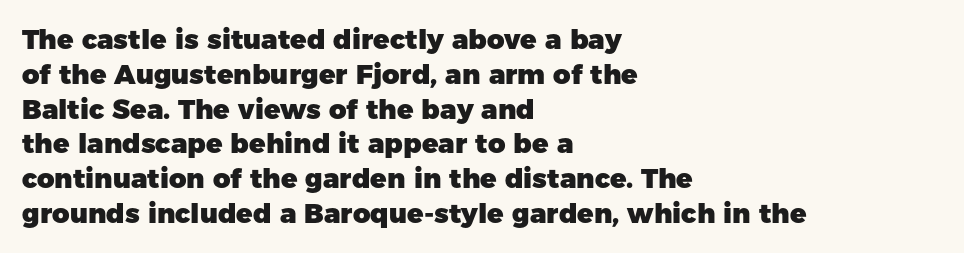
Q: Is the text bold? A: Yes.
Q: Is the text italic (slanted)? A: No, it is upright.
Q: Is the text underlined? A: No.
Q: How is the paragraph aligned? A: Left-aligned.
Q: Is the spacing between letters normal or unusually wide? A: Normal.
Q: Is the spacing between lines tight, normal or loose? A: Normal.
